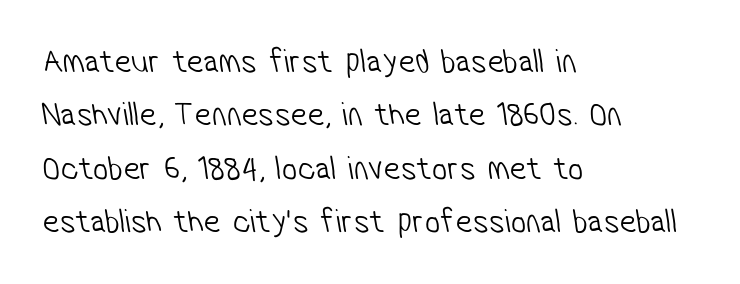
The image shows 34 px light, condensed sans-serif type; set left-aligned, normal line spacing (1.57x), normal letter spacing, not underlined; low stroke contrast and a medium x-height.
